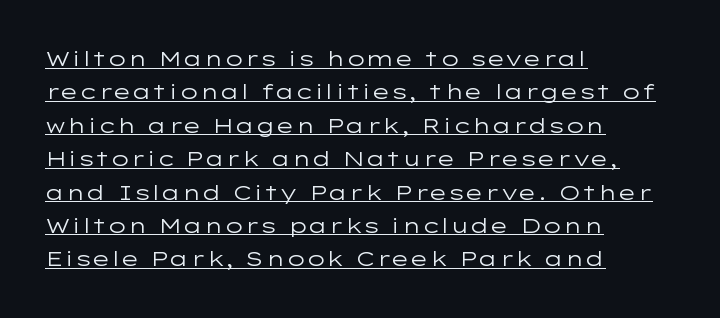
{"italic": "no", "bold": "no", "underline": "yes", "align": "left", "line_spacing": "normal", "line_spacing_ratio": 1.59, "letter_spacing": "normal", "letter_spacing_em": 0.0, "glyph_px": 21}
